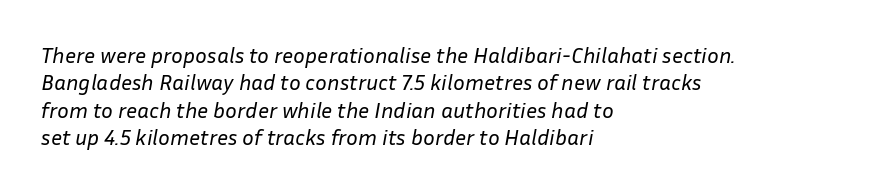
{"italic": "yes", "lean": "right", "slant_degrees": 10, "bold": "no", "underline": "no", "align": "left", "line_spacing_ratio": 1.24, "letter_spacing": "normal", "letter_spacing_em": 0.0, "glyph_px": 22}
